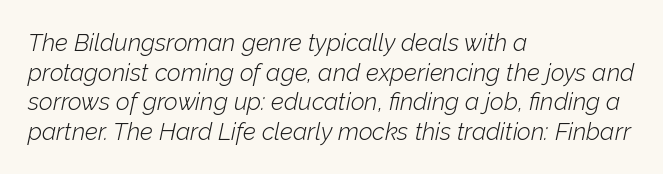
Anything drawn beneath the words? Only blank space. The passage is arranged the way most books set body copy — flush left. A light-to-regular cut is what we see here. You could call the tracking neutral — neither tight nor loose.
